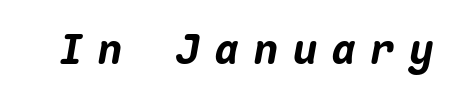
Tracking here is generous; glyphs stand well apart from one another. Compared with an ordinary text face, these strokes are far heavier — a full bold. Looking at the ascenders, they clearly lean. Type without underlining. The passage shown is typed in a monospace face where columns stay perfectly aligned.
